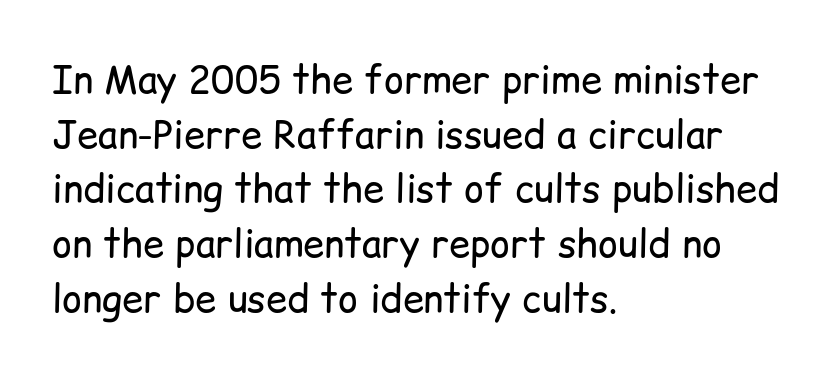
Q: Is the text bold? A: No.
Q: Is the text italic (slanted)? A: No, it is upright.
Q: Is the typeface a serif or a sans-serif typeface? A: Sans-serif.
Q: Is the text underlined? A: No.
Q: How is the paragraph aligned? A: Left-aligned.
Q: Is the spacing between letters normal or unusually wide? A: Normal.
Q: Is the spacing between lines tight, normal or loose? A: Normal.
Q: Width (condensed, normal, or wide)? A: Normal.
Q: Stroke contrast? A: Low.
Q: x-height? A: Medium.
Q: Monospaced? A: No.
